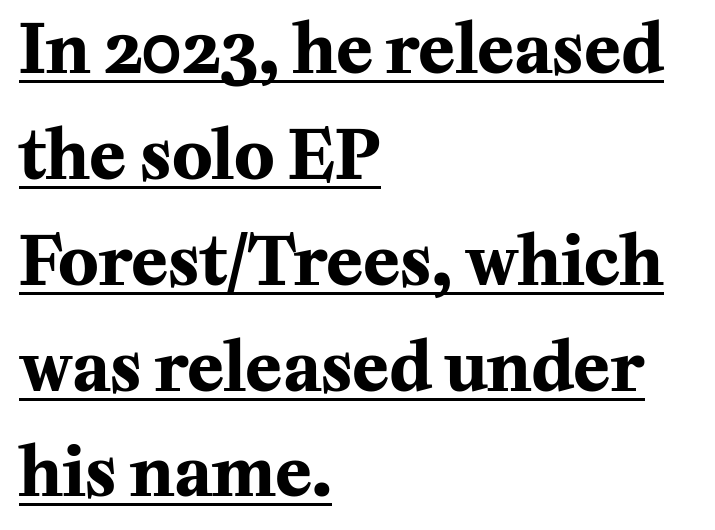
Q: Is the text bold? A: Yes.
Q: Is the text italic (slanted)? A: No, it is upright.
Q: Is the typeface a serif or a sans-serif typeface? A: Serif.
Q: Is the text underlined? A: Yes.
Q: How is the paragraph aligned? A: Left-aligned.
Q: Is the spacing between letters normal or unusually wide? A: Normal.
Q: Is the spacing between lines tight, normal or loose? A: Normal.
Q: Width (condensed, normal, or wide)? A: Normal.
Q: Stroke contrast? A: Medium.
Q: x-height? A: Medium.
Q: Monospaced? A: No.
